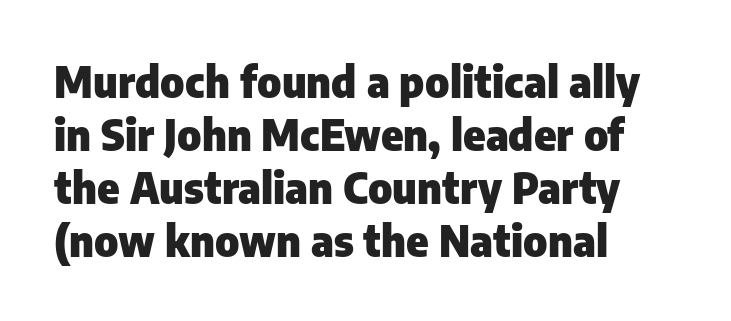
{"serif": "no", "italic": "no", "bold": "yes", "weight": "heavy", "width": "normal", "stroke_contrast": "low", "x_height": "medium", "monospaced": "no", "underline": "no", "align": "left", "line_spacing": "normal", "line_spacing_ratio": 1.26, "letter_spacing": "normal", "letter_spacing_em": 0.0, "glyph_px": 42}
